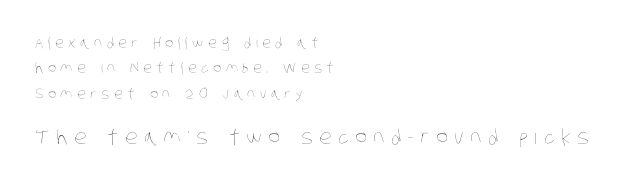
The image shows 20 px text type; set left-aligned, line spacing 1.82x, unusually wide letter spacing (+0.32 em), not underlined; the second (bottom) block is 1.43x larger.
